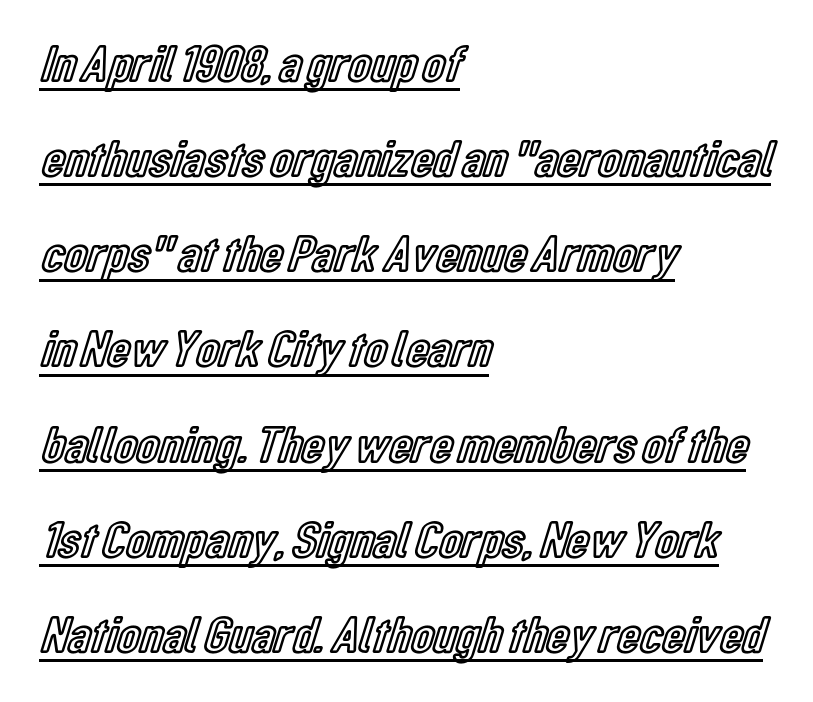
The image shows 52 px condensed type; set left-aligned, line spacing 1.83x, normal letter spacing, underlined; a medium x-height.
